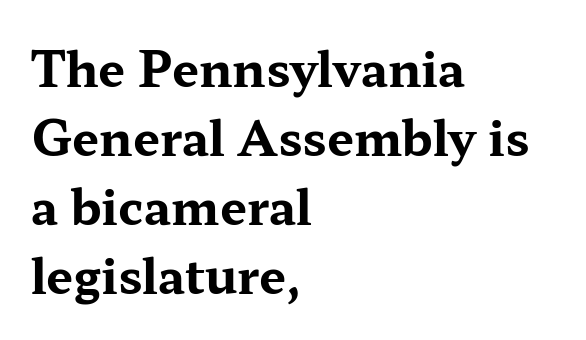
{"serif": "yes", "italic": "no", "bold": "yes", "weight": "bold", "width": "wide", "stroke_contrast": "medium", "x_height": "medium", "monospaced": "no", "underline": "no", "align": "left", "line_spacing": "normal", "line_spacing_ratio": 1.44, "letter_spacing": "normal", "letter_spacing_em": 0.0, "glyph_px": 48}
